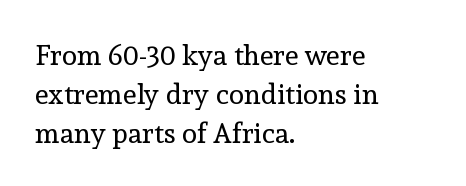
{"serif": "yes", "italic": "no", "bold": "no", "weight": "regular", "width": "normal", "x_height": "medium", "monospaced": "no", "underline": "no", "align": "left", "line_spacing": "normal", "line_spacing_ratio": 1.39, "letter_spacing": "normal", "letter_spacing_em": 0.0, "glyph_px": 28}
